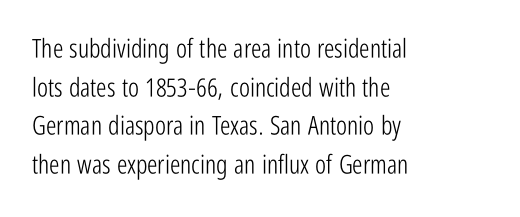
The image shows 26 px text type, upright; set left-aligned, normal line spacing (1.49x), normal letter spacing, not underlined.
